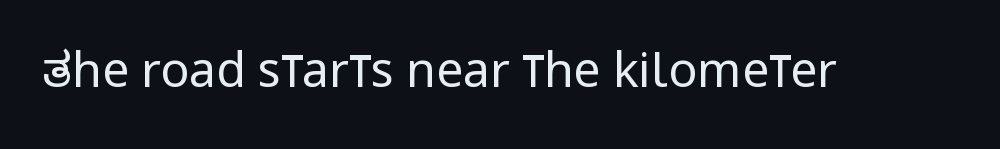
The image shows 48 px regular-weight, condensed sans-serif type, upright; set normal letter spacing, not underlined; low stroke contrast and a large x-height.
